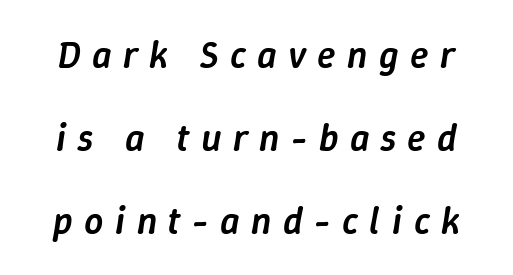
The image shows 38 px semibold type, italic (leaning right); set loose line spacing (2.18x), unusually wide letter spacing (+0.3 em), not underlined; low stroke contrast and a medium x-height.
